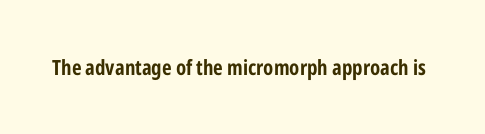
The image shows 21 px bold type, upright; set normal letter spacing, not underlined.
